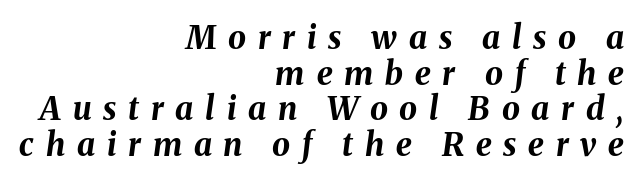
Q: Is the text bold? A: Yes.
Q: Is the text italic (slanted)? A: Yes, it leans right by about 8 degrees.
Q: Is the text underlined? A: No.
Q: How is the paragraph aligned? A: Right-aligned.
Q: Is the spacing between letters normal or unusually wide? A: Unusually wide.
Q: Is the spacing between lines tight, normal or loose? A: Tight.
Q: Width (condensed, normal, or wide)? A: Normal.
Q: Stroke contrast? A: Medium.
Q: x-height? A: Medium.
Q: Monospaced? A: No.
